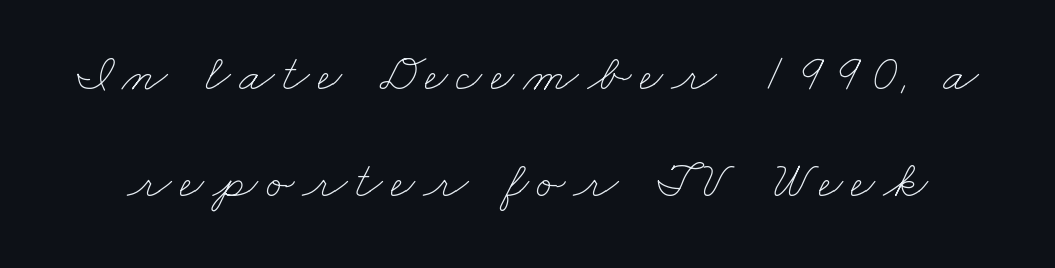
{"bold": "no", "weight": "thin", "width": "wide", "stroke_contrast": "low", "x_height": "small", "monospaced": "no", "underline": "no", "line_spacing": "loose", "line_spacing_ratio": 2.05, "glyph_px": 52}
